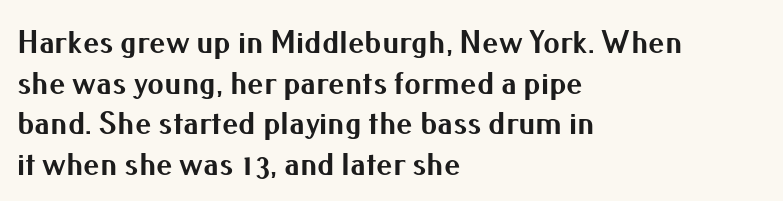
Q: Is the text bold? A: Yes.
Q: Is the text italic (slanted)? A: No, it is upright.
Q: Is the typeface a serif or a sans-serif typeface? A: Sans-serif.
Q: Is the text underlined? A: No.
Q: How is the paragraph aligned? A: Left-aligned.
Q: Is the spacing between letters normal or unusually wide? A: Normal.
Q: Width (condensed, normal, or wide)? A: Normal.
Q: Stroke contrast? A: Medium.
Q: x-height? A: Small.
Q: Monospaced? A: No.
